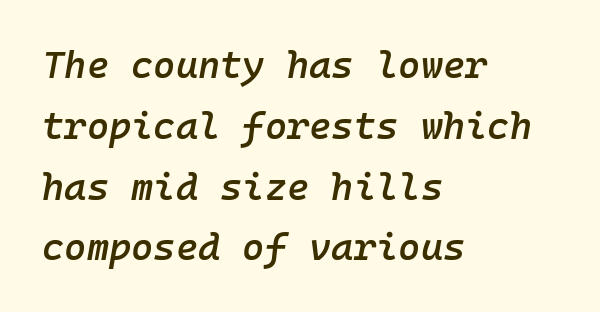
{"italic": "yes", "lean": "right", "slant_degrees": 10, "bold": "semi", "weight": "semibold", "width": "normal", "stroke_contrast": "low", "x_height": "medium", "monospaced": "yes", "underline": "no", "align": "left", "line_spacing": "normal", "line_spacing_ratio": 1.6, "letter_spacing": "normal", "letter_spacing_em": 0.0, "glyph_px": 38}
